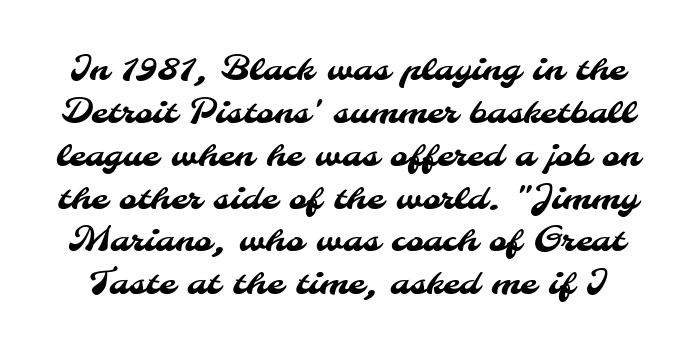
The image shows 34 px sans-serif type; set normal line spacing (1.26x), normal letter spacing, not underlined; medium stroke contrast and a small x-height.
